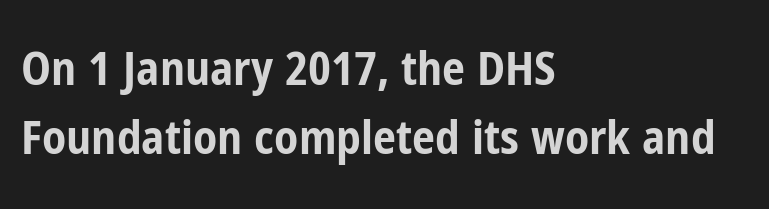
The image shows 46 px bold, condensed sans-serif type, upright; set left-aligned, normal line spacing (1.49x), normal letter spacing, not underlined; low stroke contrast and a medium x-height.
